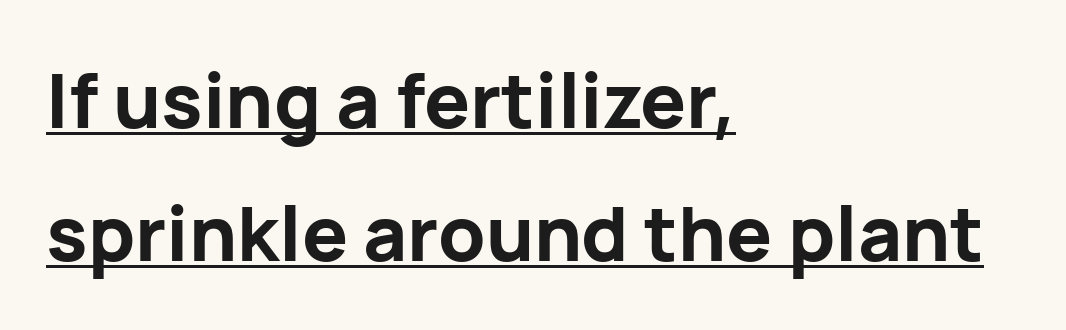
The image shows 76 px bold sans-serif type, upright; set left-aligned, line spacing 1.75x, normal letter spacing, underlined; low stroke contrast and a medium x-height.
